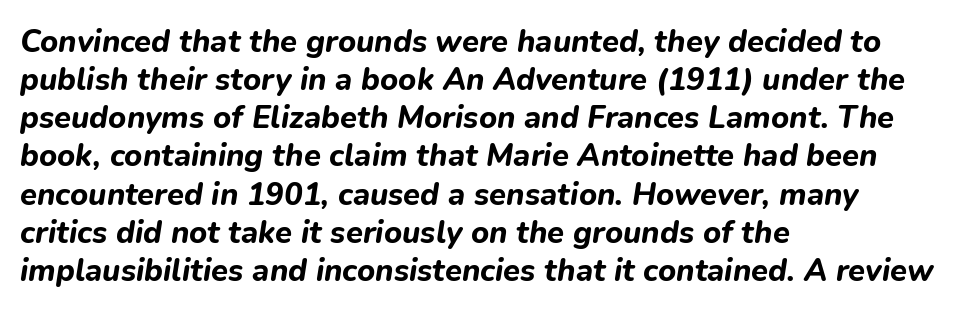
The letters are bold, with thick, heavy strokes. If you drew a line through each stem, it would be angled. Character widths vary here, with narrow letters taking less room than wide ones. Casual observation: everything's shoved over to the left. Spacing between characters is what you'd get straight out of the box.
